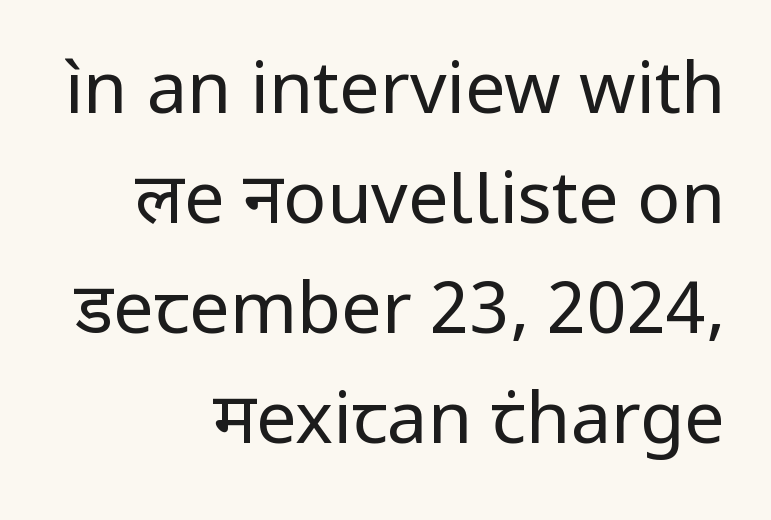
Q: Is the text bold? A: No.
Q: Is the text italic (slanted)? A: No, it is upright.
Q: Is the typeface a serif or a sans-serif typeface? A: Sans-serif.
Q: Is the text underlined? A: No.
Q: How is the paragraph aligned? A: Right-aligned.
Q: Is the spacing between letters normal or unusually wide? A: Normal.
Q: Is the spacing between lines tight, normal or loose? A: Normal.
Q: Width (condensed, normal, or wide)? A: Normal.
Q: Stroke contrast? A: Low.
Q: x-height? A: Medium.
Q: Monospaced? A: No.
